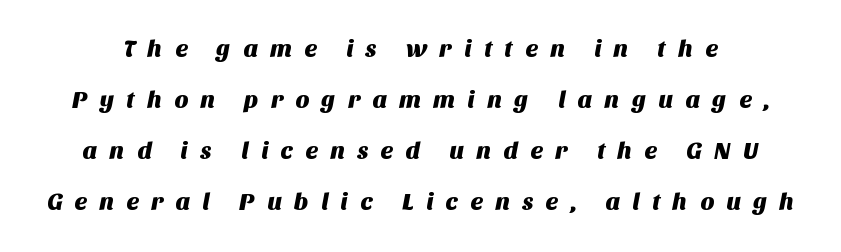
{"underline": "no", "line_spacing": "loose", "line_spacing_ratio": 2.12, "letter_spacing": "wide", "letter_spacing_em": 0.5, "glyph_px": 24}
